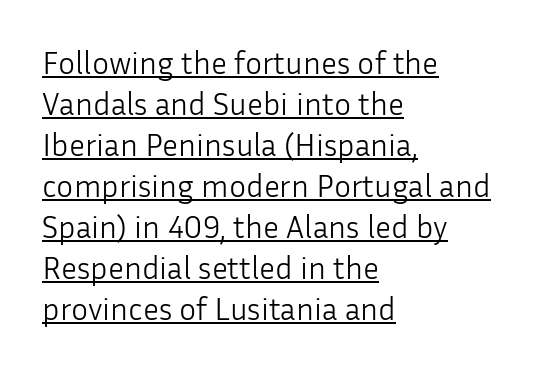
Note: no serifs on the glyphs. This is not heavy type; no bold has been used. Notice how the stems are strictly vertical — no italics here. A typographer would call this underscored text. Default kerning and tracking; the words read as compact shapes. Horizontal bands of white between lines are of average thickness.
